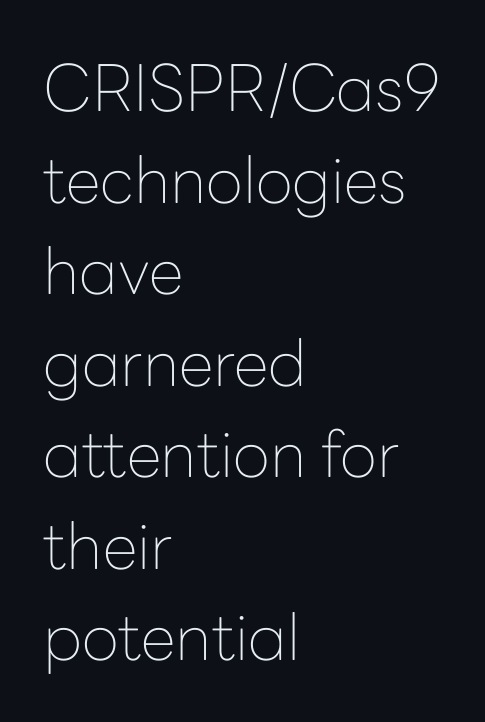
{"serif": "no", "italic": "no", "bold": "no", "weight": "thin", "width": "normal", "stroke_contrast": "low", "x_height": "medium", "monospaced": "no", "underline": "no", "align": "left", "line_spacing": "normal", "line_spacing_ratio": 1.43, "letter_spacing": "normal", "letter_spacing_em": 0.0, "glyph_px": 64}
